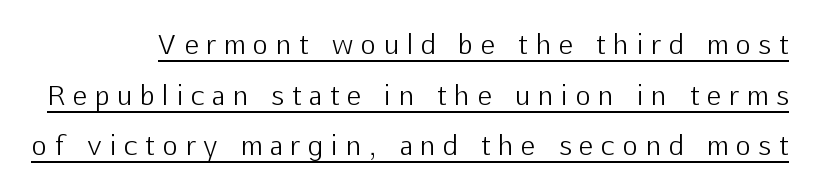
{"italic": "no", "bold": "no", "underline": "yes", "line_spacing": "loose", "line_spacing_ratio": 1.95, "letter_spacing": "wide", "letter_spacing_em": 0.32, "glyph_px": 26}
